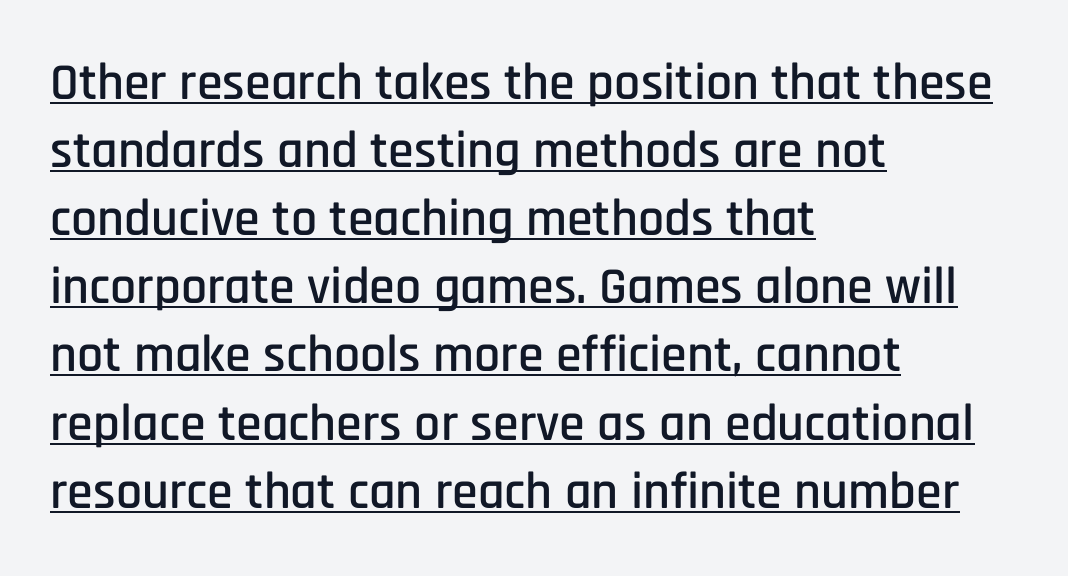
Upright lettering throughout. Character widths vary here, with narrow letters taking less room than wide ones. You can tell from the bare stems that sans-serif type was used. This sample is left-justified, so line endings fall wherever the words run out. The gaps between neighbouring characters are ordinary and unremarkable.
